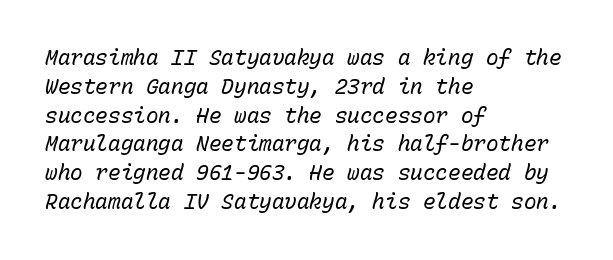
The passage shown leans; its letterforms are oblique. How are the letters spaced? Ordinarily, with no added tracking. Leading matches the norm, producing a regular column. All the whitespace from short lines collects on the right. No letter is thick-stroked: the sample isn't bold.
